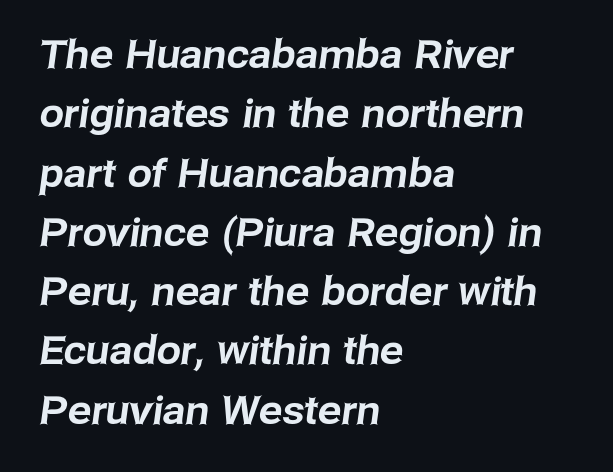
{"serif": "no", "width": "normal", "stroke_contrast": "low", "x_height": "medium", "monospaced": "no", "underline": "no", "align": "left", "line_spacing": "normal", "line_spacing_ratio": 1.52, "letter_spacing": "normal", "letter_spacing_em": 0.0, "glyph_px": 39}
